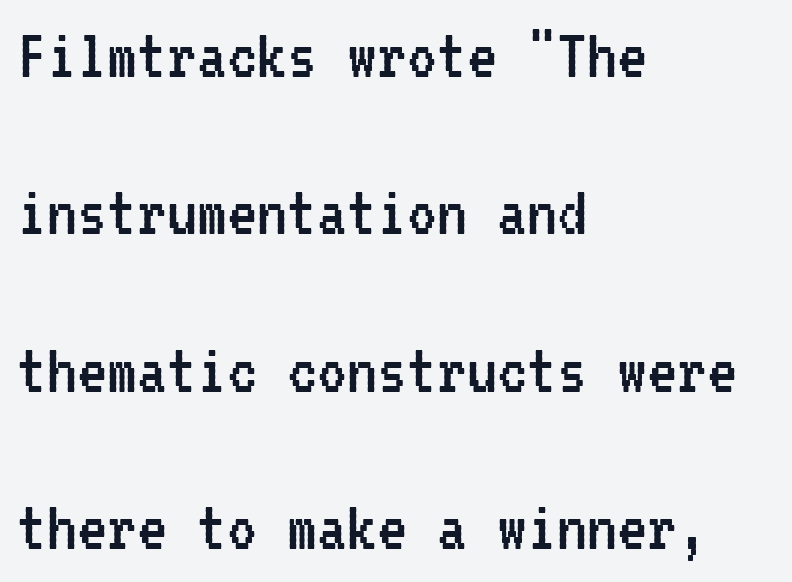
A typesetter would call this monospace, since all characters share one set width. Weight: in the light-to-regular range. The horizontal fit of the characters is conventional and even. Does the copy run flush right? No — it runs flush left. Successive baselines arrive slowly, with a big drop between each.
